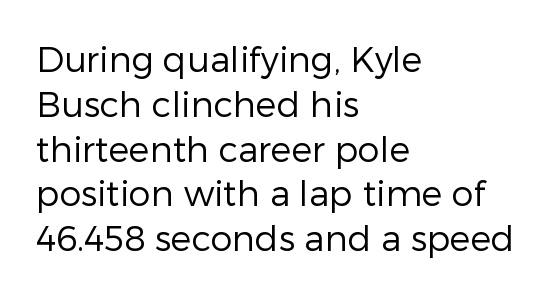
Q: Is the text bold? A: No.
Q: Is the text italic (slanted)? A: No, it is upright.
Q: Is the typeface a serif or a sans-serif typeface? A: Sans-serif.
Q: Is the text underlined? A: No.
Q: How is the paragraph aligned? A: Left-aligned.
Q: Is the spacing between letters normal or unusually wide? A: Normal.
Q: Is the spacing between lines tight, normal or loose? A: Normal.
Q: Width (condensed, normal, or wide)? A: Normal.
Q: Stroke contrast? A: Low.
Q: x-height? A: Medium.
Q: Monospaced? A: No.
